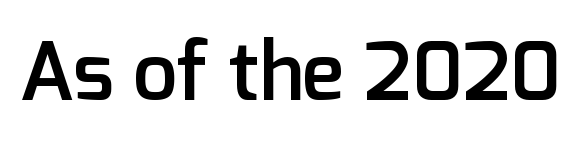
The rendering uses natural spacing where letterforms have individual widths. Heft: intermediate — a semibold. Inter-character spacing is left at the font's built-in metrics. You can tell it's not italic because the verticals are truly vertical. Underlining? Definitely not there. Grotesque or geometric, the face here clearly has no serifs.
